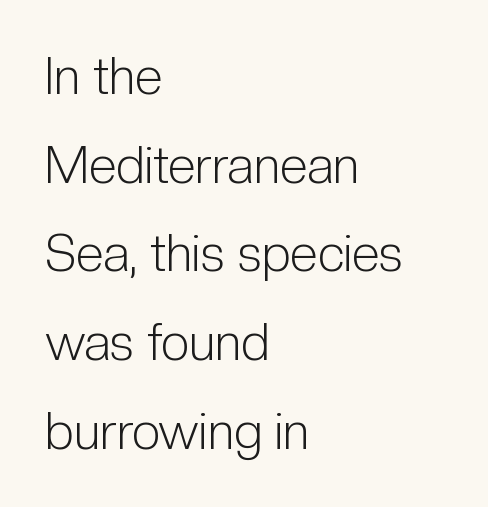
{"serif": "no", "italic": "no", "bold": "no", "weight": "light", "width": "condensed", "stroke_contrast": "low", "x_height": "medium", "monospaced": "no", "underline": "no", "align": "left", "line_spacing_ratio": 1.74, "letter_spacing": "normal", "letter_spacing_em": 0.0, "glyph_px": 51}
